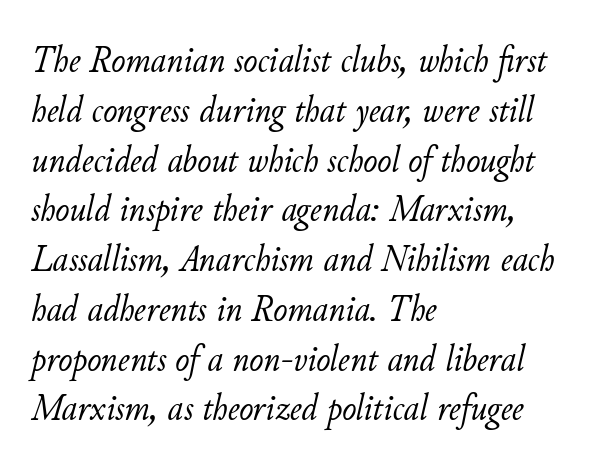
The image shows 38 px light type, italic (leaning right); set left-aligned, normal line spacing (1.31x), normal letter spacing, not underlined; low stroke contrast and a small x-height.
